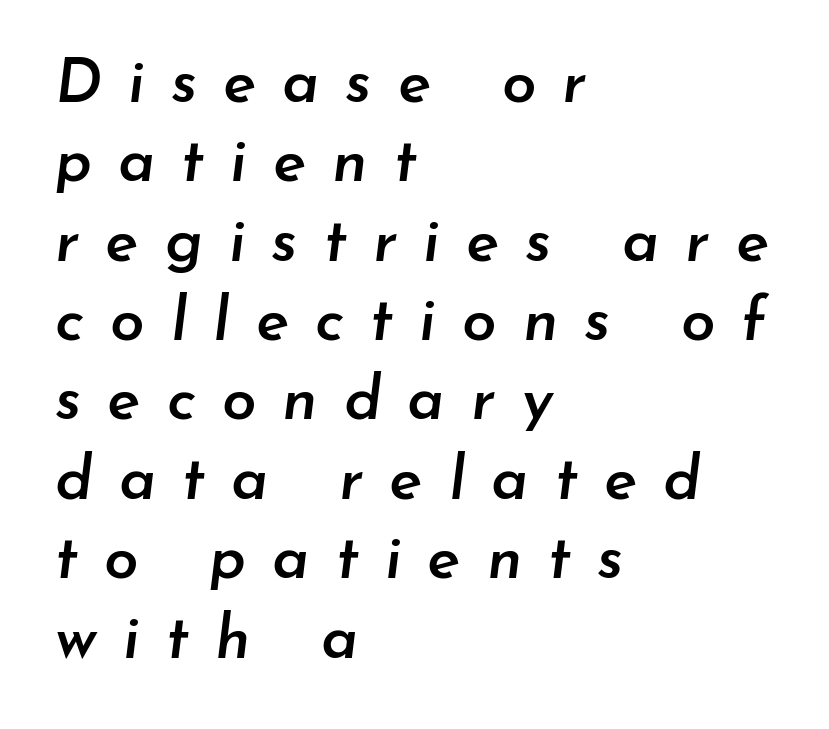
The image shows 62 px semibold type, italic (leaning right); set left-aligned, normal line spacing (1.28x), unusually wide letter spacing (+0.42 em), not underlined; low stroke contrast and a small x-height.
